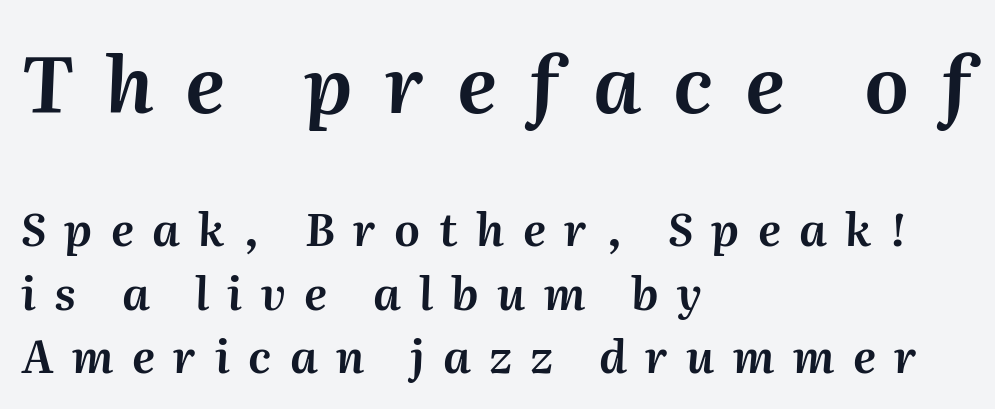
The image shows 78 px text type, italic (leaning right); set left-aligned, normal line spacing (1.41x), unusually wide letter spacing (+0.41 em), not underlined; the first (top) block is 1.73x larger; medium stroke contrast and a medium x-height.
